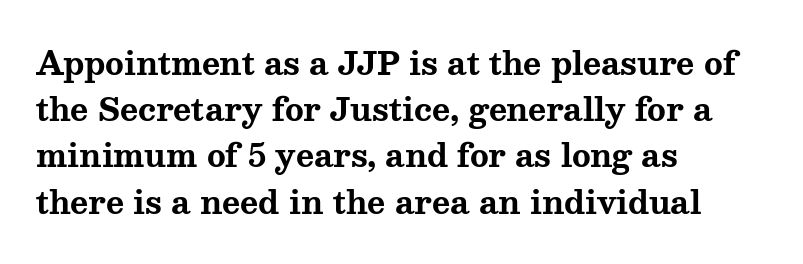
Q: Is the text bold? A: Yes.
Q: Is the text italic (slanted)? A: No, it is upright.
Q: Is the typeface a serif or a sans-serif typeface? A: Serif.
Q: Is the text underlined? A: No.
Q: How is the paragraph aligned? A: Left-aligned.
Q: Is the spacing between letters normal or unusually wide? A: Normal.
Q: Is the spacing between lines tight, normal or loose? A: Normal.
Q: Width (condensed, normal, or wide)? A: Wide.
Q: Stroke contrast? A: Medium.
Q: x-height? A: Medium.
Q: Monospaced? A: No.
